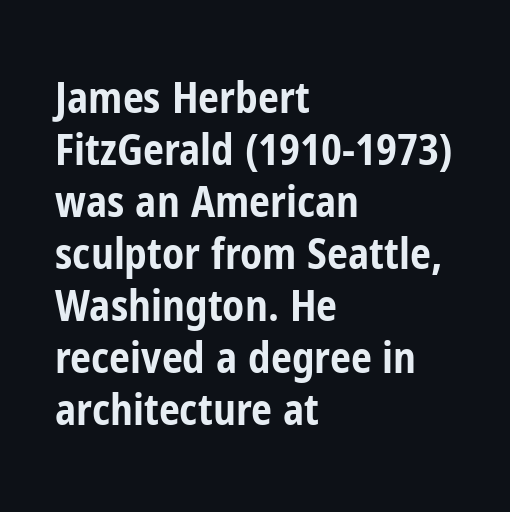
Is the type bold? Yes — the strokes are clearly thick and heavy. Ordinary non-slanted type is in use. The letters advance in unequal steps, a hallmark of proportional type. The tracking reads as untouched default to a designer's eye. Caption: multi-line text, flush left, ragged right. The string is rendered with underlining switched off.
